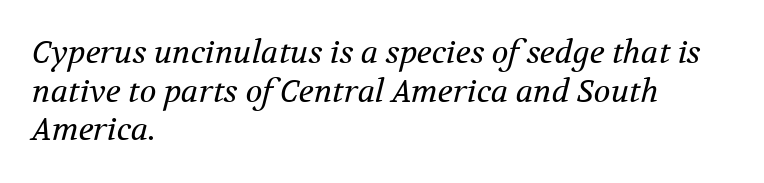
{"serif": "yes", "italic": "yes", "lean": "right", "slant_degrees": 12, "bold": "no", "weight": "regular", "width": "normal", "stroke_contrast": "medium", "x_height": "medium", "monospaced": "no", "underline": "no", "align": "left", "line_spacing": "normal", "line_spacing_ratio": 1.25, "letter_spacing": "normal", "letter_spacing_em": 0.0, "glyph_px": 31}
